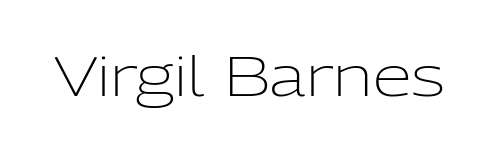
Q: Is the text bold? A: No.
Q: Is the text italic (slanted)? A: No, it is upright.
Q: Is the typeface a serif or a sans-serif typeface? A: Sans-serif.
Q: Is the text underlined? A: No.
Q: Is the spacing between letters normal or unusually wide? A: Normal.
Q: Width (condensed, normal, or wide)? A: Normal.
Q: Stroke contrast? A: Low.
Q: x-height? A: Medium.
Q: Monospaced? A: No.
